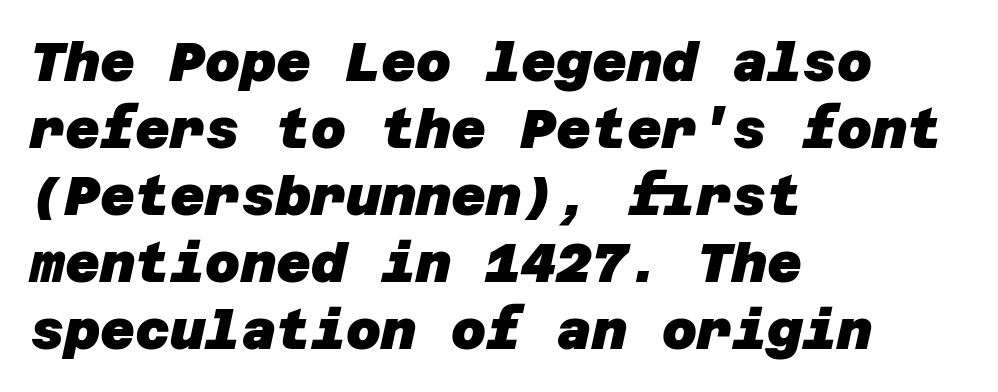
Q: Is the text bold? A: Yes.
Q: Is the typeface a serif or a sans-serif typeface? A: Sans-serif.
Q: Is the text underlined? A: No.
Q: How is the paragraph aligned? A: Left-aligned.
Q: Is the spacing between letters normal or unusually wide? A: Normal.
Q: Width (condensed, normal, or wide)? A: Normal.
Q: Stroke contrast? A: Low.
Q: x-height? A: Large.
